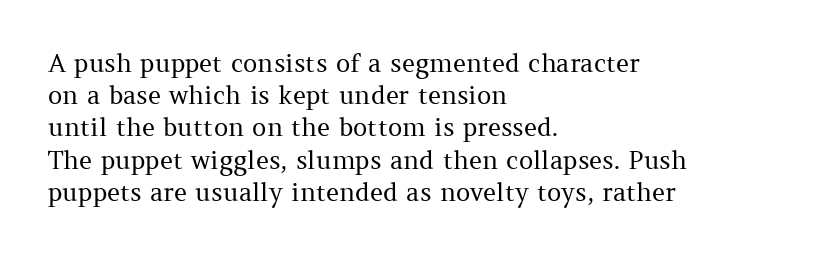
Q: Is the text bold? A: No.
Q: Is the text italic (slanted)? A: No, it is upright.
Q: Is the text underlined? A: No.
Q: How is the paragraph aligned? A: Left-aligned.
Q: Is the spacing between letters normal or unusually wide? A: Normal.
Q: Is the spacing between lines tight, normal or loose? A: Normal.
